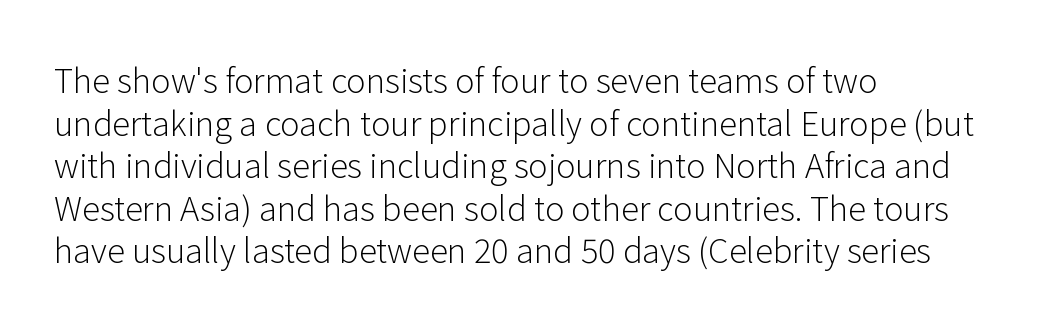
The image shows 33 px light sans-serif type, upright; set left-aligned, normal line spacing (1.29x), normal letter spacing, not underlined; low stroke contrast and a medium x-height.
